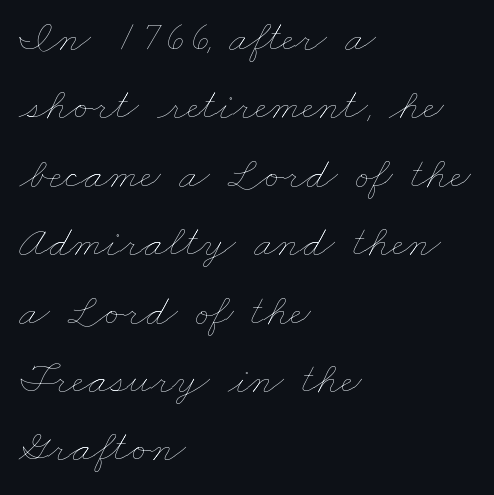
The image shows 45 px thin, wide type; set left-aligned, normal line spacing (1.52x), normal letter spacing, not underlined; low stroke contrast and a small x-height.
